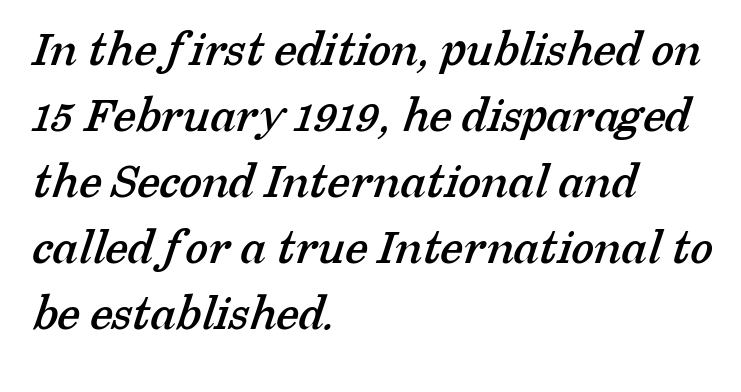
{"serif": "yes", "width": "normal", "stroke_contrast": "low", "x_height": "medium", "monospaced": "no", "underline": "no", "align": "left", "line_spacing": "normal", "line_spacing_ratio": 1.27, "letter_spacing": "normal", "letter_spacing_em": 0.0, "glyph_px": 52}
